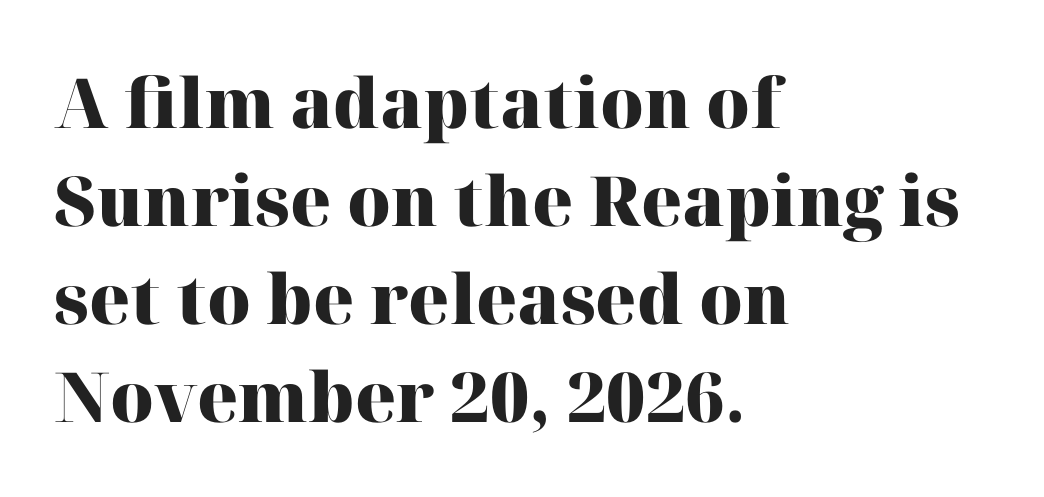
The face used here is rendered with its standard letterfit. This is serif lettering, the kind often seen in printed books. Strokes here are thick enough to call this a true bold. The strip under each line holds only bare page. Which margin do the lines hug? The left one — the right edge is uneven.
